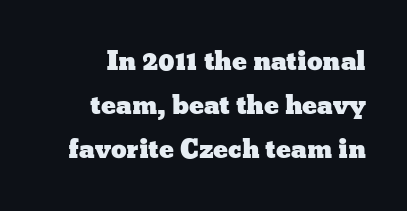
The image shows 25 px text type, upright; set right-aligned, line spacing 1.76x, normal letter spacing, not underlined.
